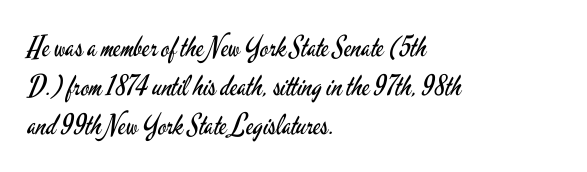
{"serif": "no", "bold": "no", "weight": "regular", "width": "condensed", "stroke_contrast": "low", "x_height": "small", "monospaced": "no", "underline": "no", "align": "left", "line_spacing": "normal", "line_spacing_ratio": 1.39, "letter_spacing": "normal", "letter_spacing_em": 0.0, "glyph_px": 28}
